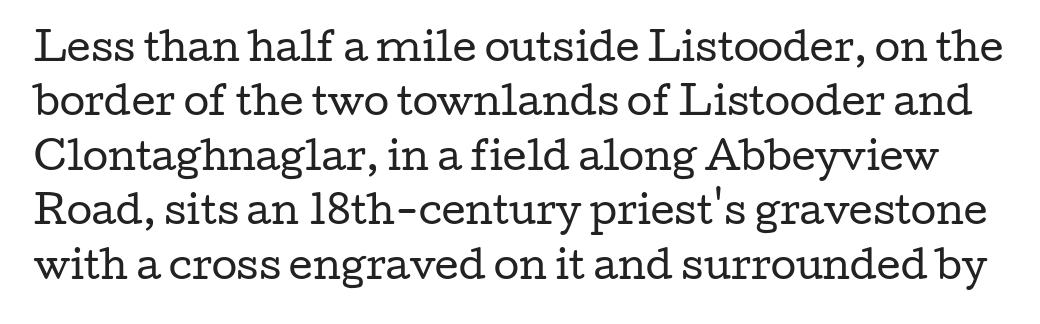
{"serif": "yes", "italic": "no", "bold": "no", "weight": "regular", "width": "wide", "stroke_contrast": "low", "x_height": "medium", "monospaced": "no", "underline": "no", "line_spacing": "normal", "line_spacing_ratio": 1.47, "letter_spacing": "normal", "letter_spacing_em": 0.0, "glyph_px": 37}
